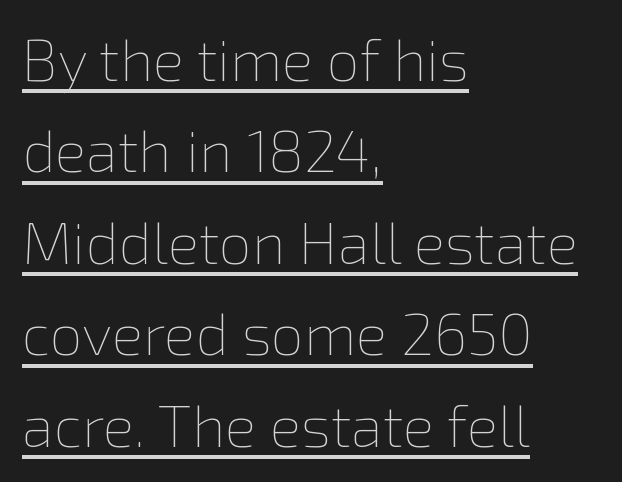
The image shows 59 px thin type, upright; set left-aligned, normal line spacing (1.55x), normal letter spacing, underlined; a medium x-height.
